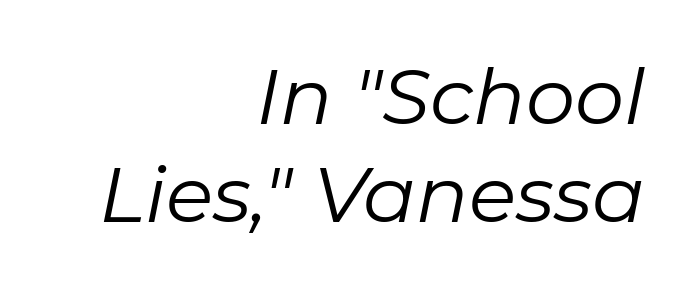
{"italic": "yes", "lean": "right", "slant_degrees": 11, "bold": "no", "weight": "regular", "width": "normal", "stroke_contrast": "low", "x_height": "medium", "monospaced": "no", "underline": "no", "align": "right", "line_spacing": "normal", "line_spacing_ratio": 1.26, "letter_spacing": "normal", "letter_spacing_em": 0.0, "glyph_px": 78}
